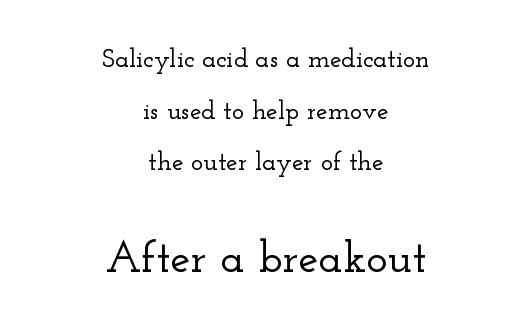
The image shows 45 px wide serif type, upright; set centered, loose line spacing (1.99x), normal letter spacing, not underlined; the second (bottom) block is 1.73x larger; low stroke contrast and a small x-height.
